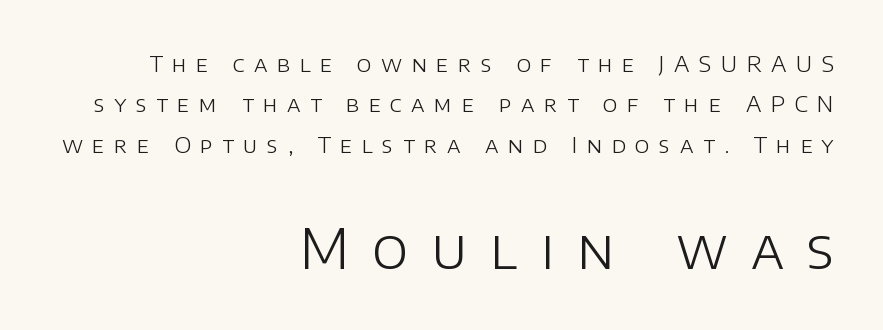
The image shows 54 px light sans-serif type, upright; set right-aligned, line spacing 1.83x, unusually wide letter spacing (+0.43 em), not underlined; the second (bottom) block is 2.45x larger; low stroke contrast and a large x-height.
